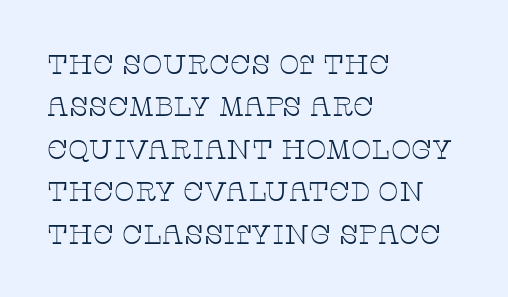
{"italic": "no", "bold": "no", "underline": "no", "align": "left", "line_spacing": "normal", "line_spacing_ratio": 1.57, "letter_spacing": "normal", "letter_spacing_em": 0.0, "glyph_px": 27}
